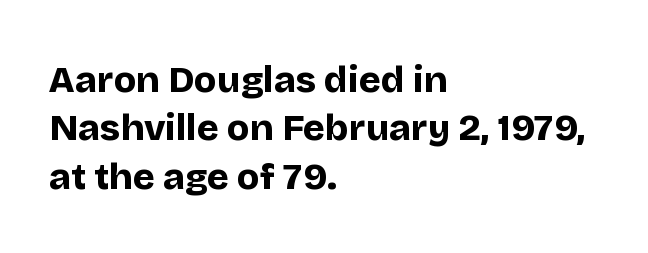
Rule under the text: the space is simply empty. The font is running at its bold setting. Think of a printed novel: that variable character pitch is what you see here. Quick note: not italic, upright. The vertical gap from one line to the next is medium.
